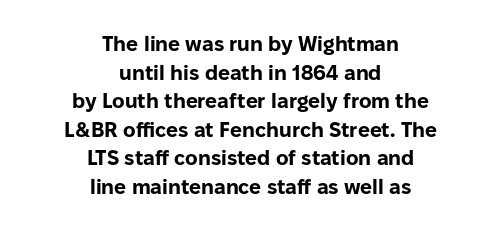
The image shows 21 px bold type, upright; set centered, normal line spacing (1.36x), normal letter spacing, not underlined.
